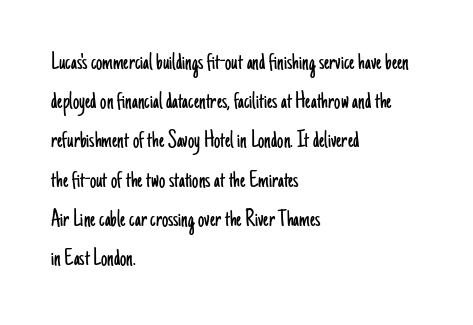
Q: Is the text bold? A: No.
Q: Is the text italic (slanted)? A: No, it is upright.
Q: Is the text underlined? A: No.
Q: How is the paragraph aligned? A: Left-aligned.
Q: Is the spacing between letters normal or unusually wide? A: Normal.
Q: Is the spacing between lines tight, normal or loose? A: Normal.
